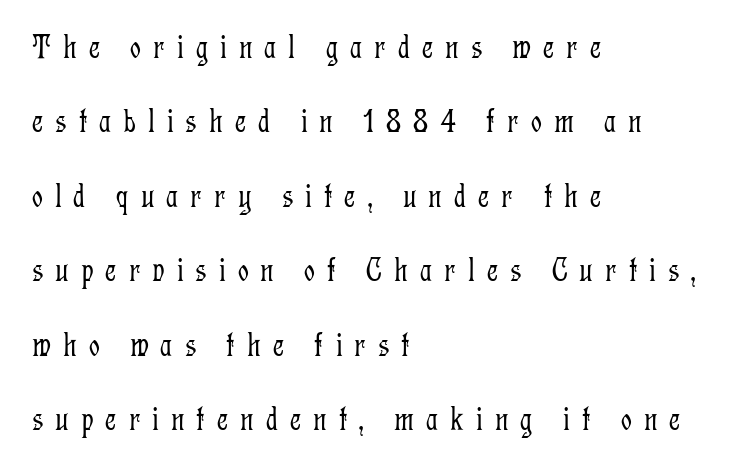
{"serif": "yes", "italic": "no", "bold": "no", "weight": "light", "width": "condensed", "stroke_contrast": "low", "x_height": "medium", "monospaced": "no", "underline": "no", "align": "left", "line_spacing": "loose", "line_spacing_ratio": 2.19, "letter_spacing": "wide", "letter_spacing_em": 0.35, "glyph_px": 34}
